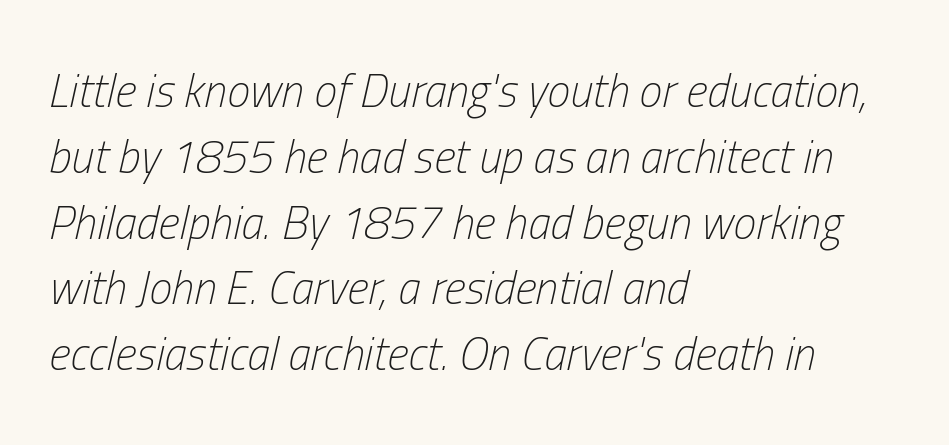
Slant detected: the letters are inclined. The horizontal fit of the characters is conventional and even. You could not count columns in this text — the font is proportionally spaced. The font sits on the lighter half of the weight spectrum, regular included. Casual observation: everything's shoved over to the left. Check the space under the baseline: it is left empty.
